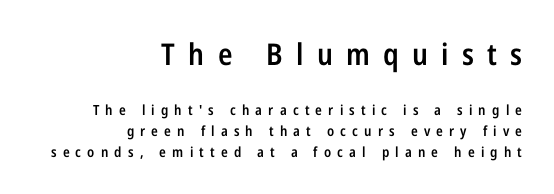
Between these two stacked blocks, the higher one wins on size. The passage shown is not underscored anywhere. These words are printed semibold, heavier than regular yet not bold. Does the copy run flush right? Yes — the right margin is perfectly even.
